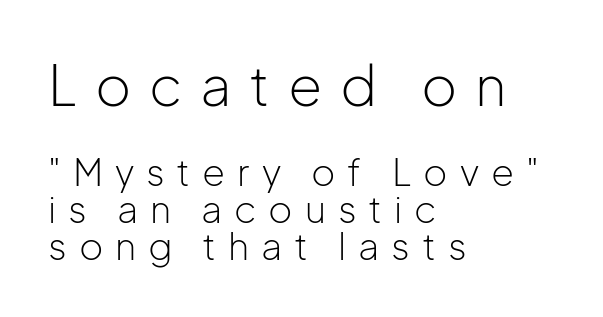
Very little white space separates one row of letters from the next. Only glyphs here, with clear space below each row. The typeface has the unassuming heft of standard copy or less. You could not count columns in this text — the font is proportionally spaced. Two sizes are in play, and the larger belongs to the first block. The axis of the letterforms is exactly vertical.
